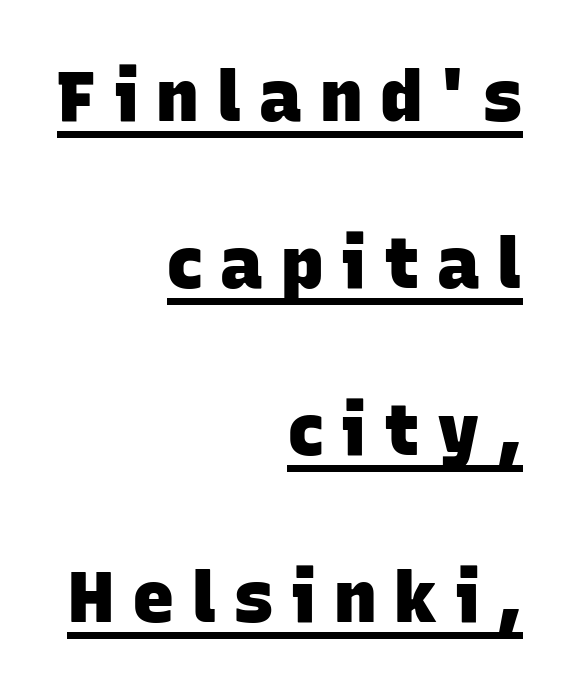
{"serif": "no", "bold": "yes", "weight": "heavy", "width": "normal", "stroke_contrast": "low", "x_height": "large", "monospaced": "no", "underline": "yes", "align": "right", "line_spacing": "loose", "line_spacing_ratio": 2.35, "letter_spacing": "wide", "letter_spacing_em": 0.25, "glyph_px": 71}
